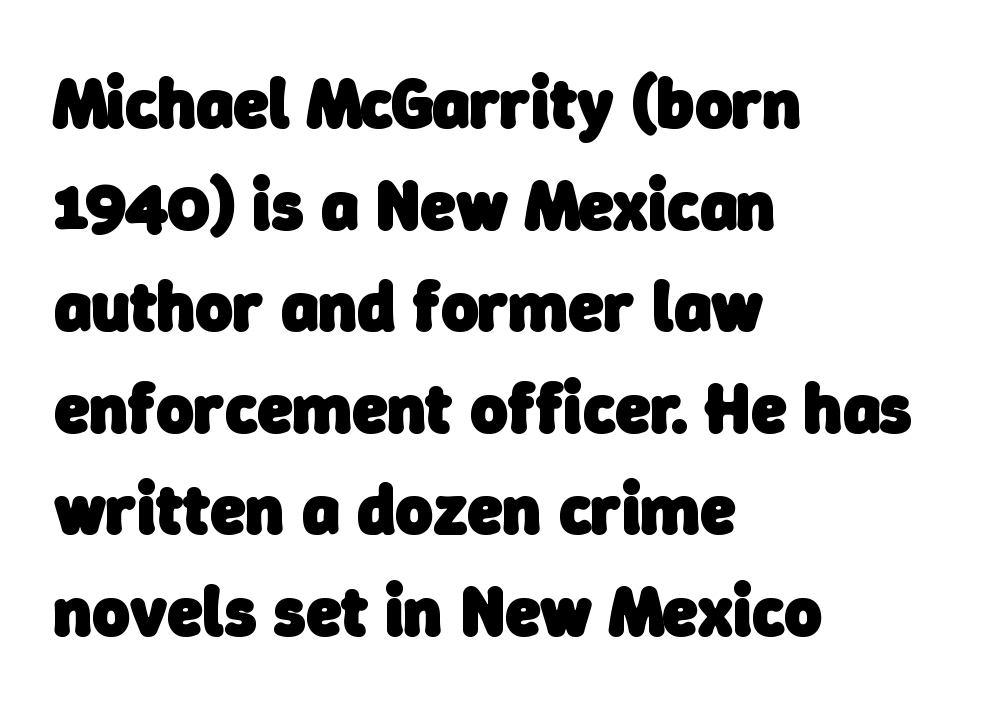
{"serif": "no", "bold": "yes", "weight": "heavy", "width": "normal", "stroke_contrast": "low", "x_height": "medium", "monospaced": "no", "underline": "no", "align": "left", "line_spacing": "normal", "line_spacing_ratio": 1.43, "letter_spacing": "normal", "letter_spacing_em": 0.0, "glyph_px": 71}
